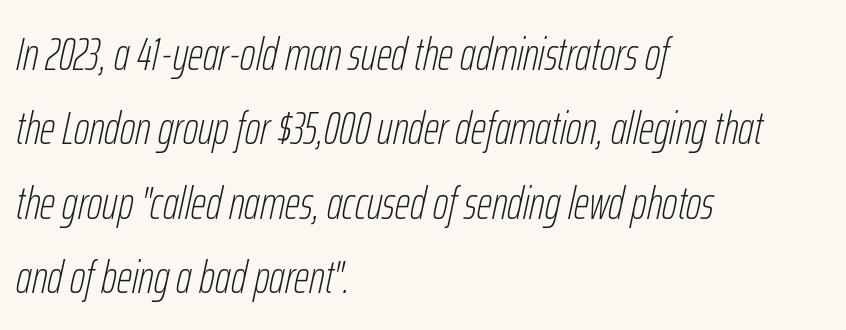
Q: Is the text bold? A: No.
Q: Is the text italic (slanted)? A: Yes, it leans right by about 12 degrees.
Q: Is the text underlined? A: No.
Q: How is the paragraph aligned? A: Left-aligned.
Q: Is the spacing between letters normal or unusually wide? A: Normal.
Q: Is the spacing between lines tight, normal or loose? A: Normal.
Q: Width (condensed, normal, or wide)? A: Condensed.
Q: Stroke contrast? A: Low.
Q: x-height? A: Medium.
Q: Monospaced? A: No.
